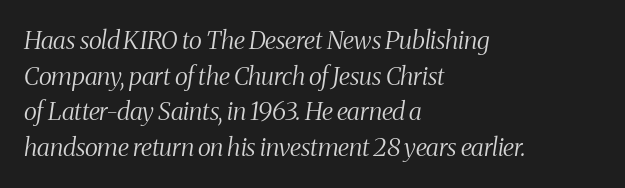
A bare baseline throughout the passage. One-word summary of the alignment: left. In terms of posture, this sample is oblique. Leading matches the norm, producing a regular column.
